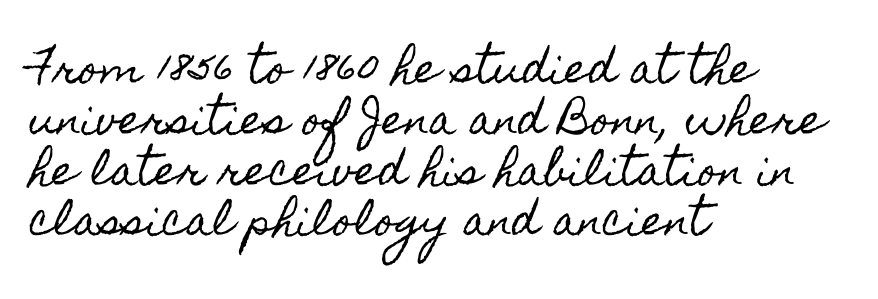
The image shows 40 px condensed type; set left-aligned, normal line spacing (1.27x), normal letter spacing, not underlined; a small x-height.
